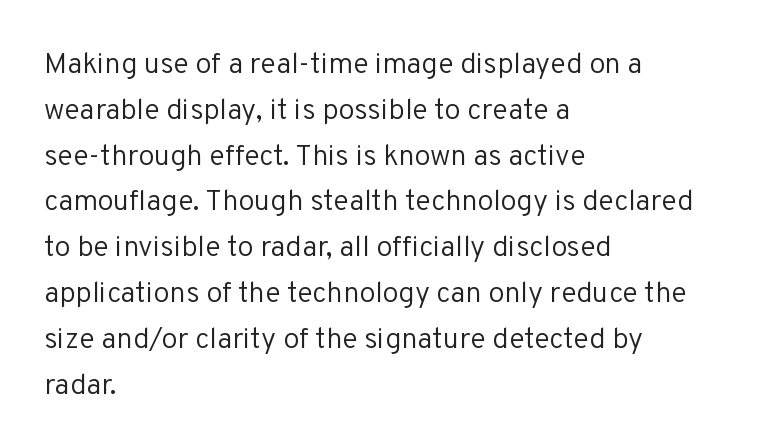
The image shows 29 px regular-weight sans-serif type, upright; set left-aligned, normal line spacing (1.58x), normal letter spacing, not underlined; low stroke contrast and a medium x-height.
